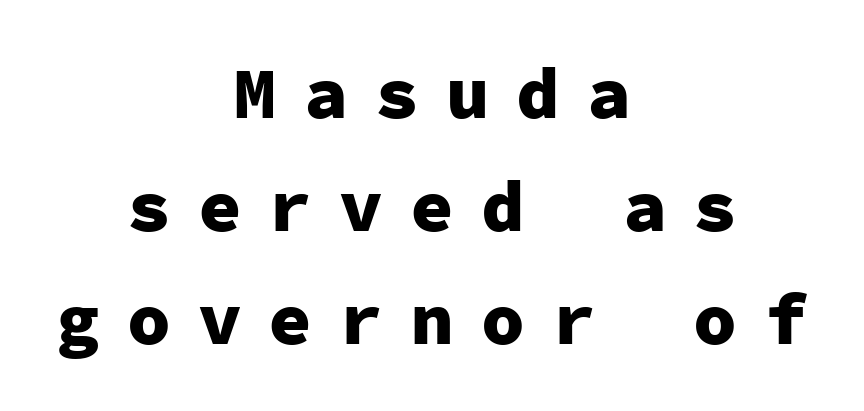
The letters stand upright; this is a roman face. Leading: standard. This sample is center-justified, so both line endings float freely. The glyphs have the mass of a bold cut.
